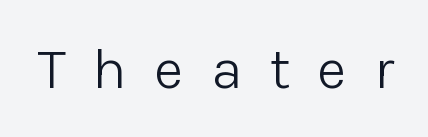
{"serif": "no", "italic": "no", "bold": "no", "weight": "light", "width": "normal", "stroke_contrast": "low", "x_height": "medium", "monospaced": "no", "underline": "no", "letter_spacing": "wide", "letter_spacing_em": 0.47, "glyph_px": 58}
